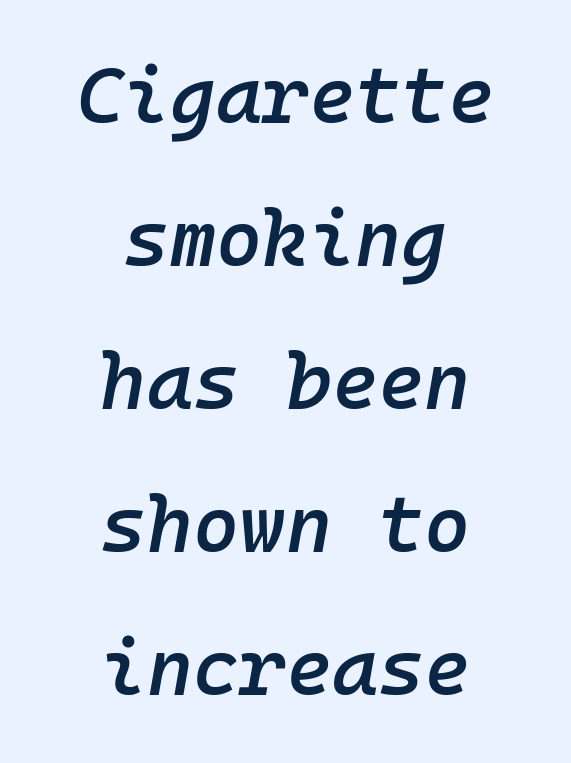
Short note: letters normally spaced. The glyphs look as if they've been sheared to an angle. Does the copy run flush right? No — it is centered line by line. Look at the stroke-to-counter ratio: somewhat heavy, a semibold. Is this a fixed-width face? Yes — each glyph sits in an identical cell. The gap between lines stays unmarked.
